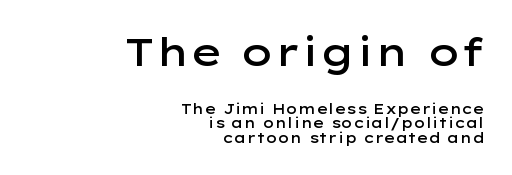
Q: Is the text bold? A: Semi-bold.
Q: Is the text italic (slanted)? A: No, it is upright.
Q: Is the typeface a serif or a sans-serif typeface? A: Sans-serif.
Q: Is the text underlined? A: No.
Q: How is the paragraph aligned? A: Right-aligned.
Q: Is the spacing between letters normal or unusually wide? A: Normal.
Q: Is the spacing between lines tight, normal or loose? A: Tight.
Q: Which block of text is set in a larger size, the first (top) or the second (bottom)? A: The first (top) one.
Q: Width (condensed, normal, or wide)? A: Wide.
Q: Stroke contrast? A: Low.
Q: x-height? A: Medium.
Q: Monospaced? A: No.
